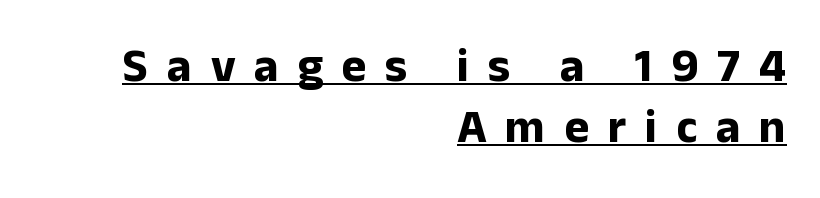
Q: Is the text bold? A: Yes.
Q: Is the text italic (slanted)? A: No, it is upright.
Q: Is the typeface a serif or a sans-serif typeface? A: Sans-serif.
Q: Is the text underlined? A: Yes.
Q: How is the paragraph aligned? A: Right-aligned.
Q: Is the spacing between letters normal or unusually wide? A: Unusually wide.
Q: Is the spacing between lines tight, normal or loose? A: Normal.
Q: Width (condensed, normal, or wide)? A: Normal.
Q: Stroke contrast? A: Low.
Q: x-height? A: Medium.
Q: Monospaced? A: No.
